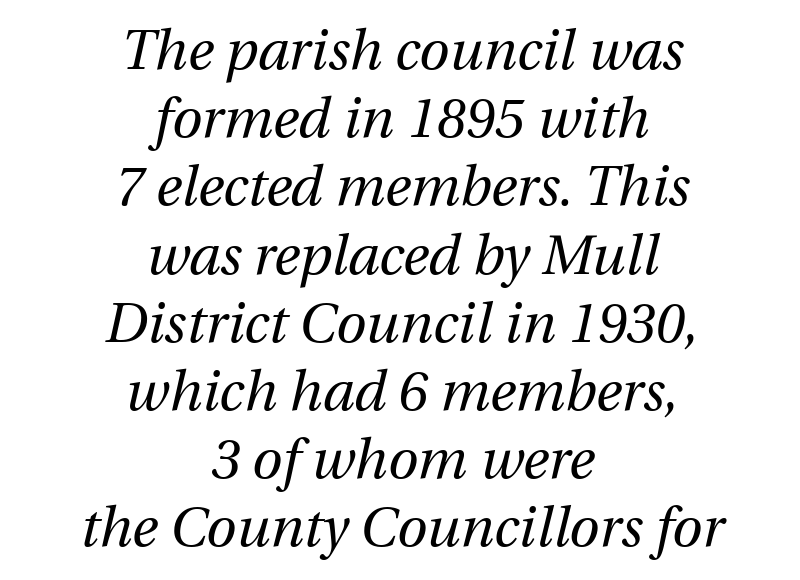
The image shows 55 px regular-weight type, italic (leaning right); set centered, line spacing 1.24x, normal letter spacing, not underlined; medium stroke contrast and a medium x-height.
